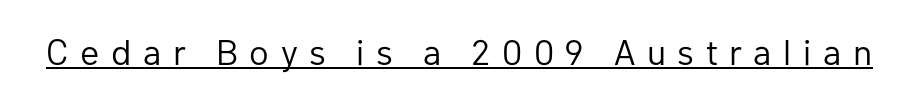
The string is rendered with underlining switched on. Looks like regular typesetting: each glyph gets only the width it needs. Classification — sans serif. The font sits on the lighter half of the weight spectrum, regular included. Letter spacing: wide.
